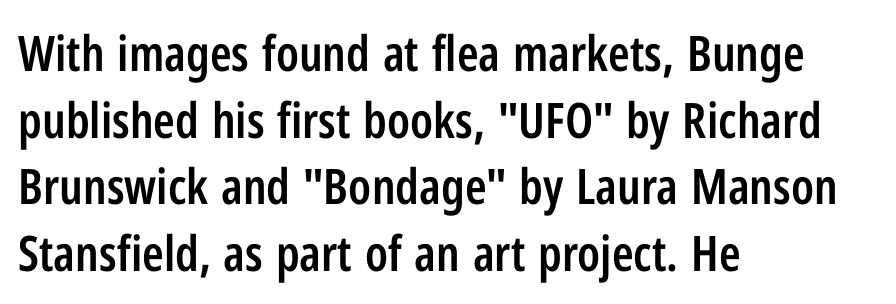
Q: Is the text bold? A: Semi-bold.
Q: Is the text italic (slanted)? A: No, it is upright.
Q: Is the typeface a serif or a sans-serif typeface? A: Sans-serif.
Q: Is the text underlined? A: No.
Q: How is the paragraph aligned? A: Left-aligned.
Q: Is the spacing between letters normal or unusually wide? A: Normal.
Q: Is the spacing between lines tight, normal or loose? A: Normal.
Q: Width (condensed, normal, or wide)? A: Condensed.
Q: Stroke contrast? A: Low.
Q: x-height? A: Medium.
Q: Monospaced? A: No.
